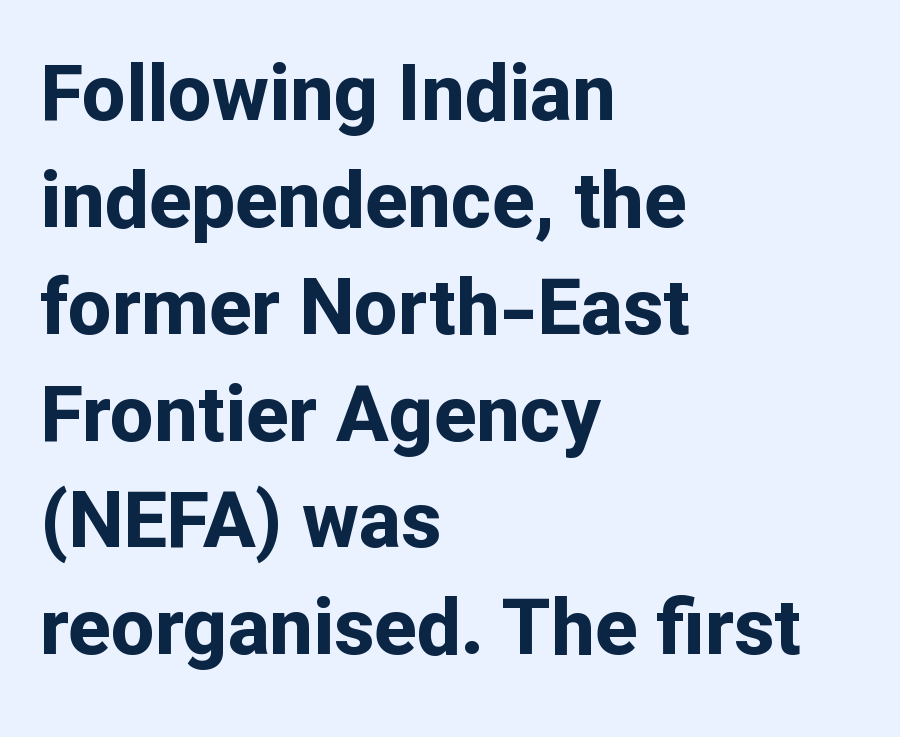
Q: Is the text bold? A: Yes.
Q: Is the text italic (slanted)? A: No, it is upright.
Q: Is the typeface a serif or a sans-serif typeface? A: Sans-serif.
Q: Is the text underlined? A: No.
Q: How is the paragraph aligned? A: Left-aligned.
Q: Is the spacing between letters normal or unusually wide? A: Normal.
Q: Is the spacing between lines tight, normal or loose? A: Normal.
Q: Width (condensed, normal, or wide)? A: Normal.
Q: Stroke contrast? A: Low.
Q: x-height? A: Medium.
Q: Monospaced? A: No.
